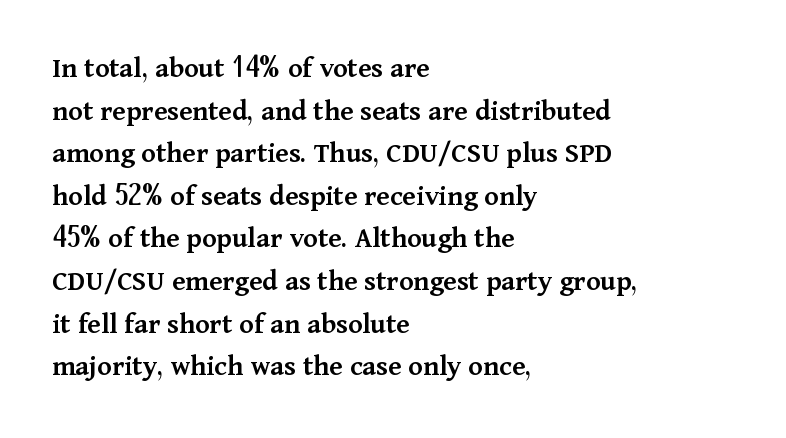
The image shows 30 px semibold serif type, upright; set left-aligned, normal line spacing (1.42x), normal letter spacing, not underlined; medium stroke contrast and a medium x-height.
